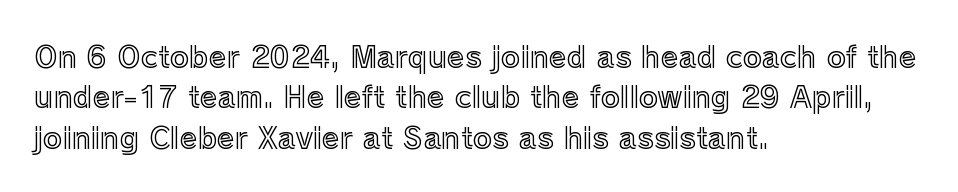
The image shows 29 px text type, upright; set left-aligned, normal line spacing (1.39x), normal letter spacing, not underlined; a medium x-height.
